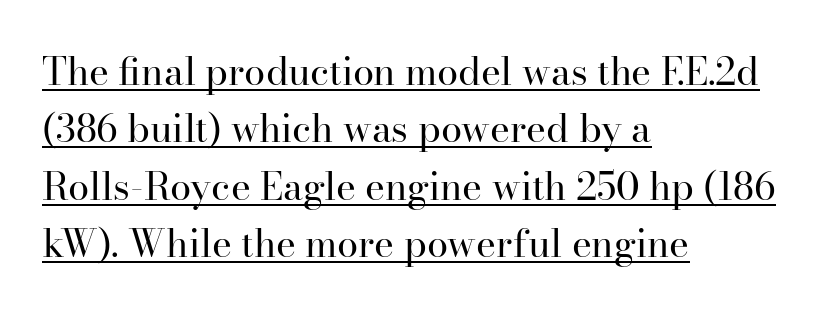
{"serif": "yes", "italic": "no", "bold": "no", "weight": "regular", "width": "normal", "stroke_contrast": "high", "x_height": "small", "monospaced": "no", "underline": "yes", "align": "left", "line_spacing": "normal", "line_spacing_ratio": 1.51, "letter_spacing": "normal", "letter_spacing_em": 0.0, "glyph_px": 38}
